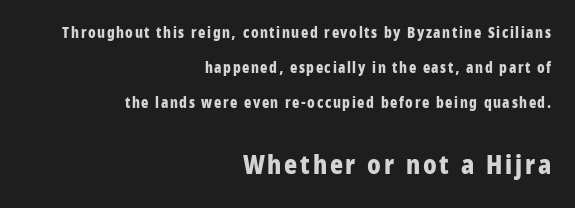
Q: Is the text bold? A: Yes.
Q: Is the text italic (slanted)? A: No, it is upright.
Q: Is the text underlined? A: No.
Q: How is the paragraph aligned? A: Right-aligned.
Q: Is the spacing between lines tight, normal or loose? A: Loose.
Q: Which block of text is set in a larger size, the first (top) or the second (bottom)? A: The second (bottom) one.
